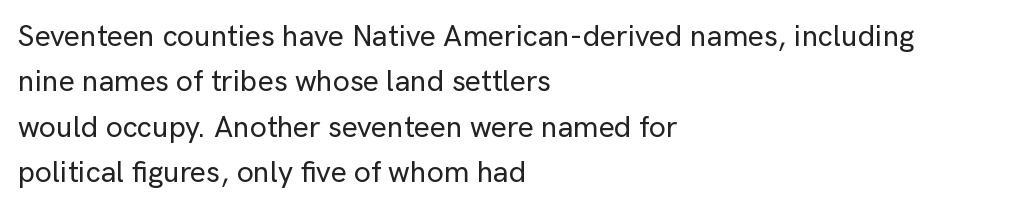
Rows of type keep a routine distance in the vertical direction. The letters stand straight up with perfectly vertical stems. The passage is arranged the way most books set body copy — flush left. A typesetter would call this proportional, since set widths differ per character. A typesetter would call this zero additional tracking.
